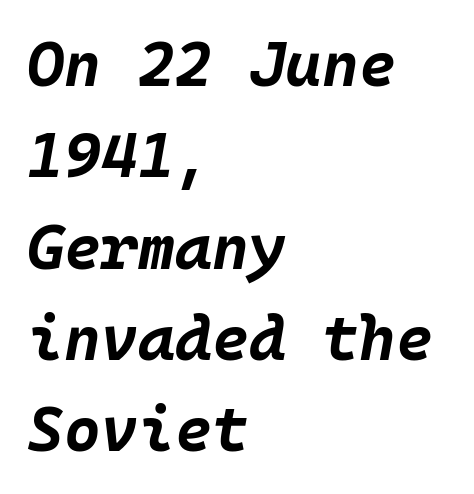
The typesetting leans heavy: a genuine bold. One glance says typical: line gaps are just what's usual. You could call the tracking neutral — neither tight nor loose. Honestly, there is no underline to notice here at all. This is oblique type, the kind used for emphasis or titles.
